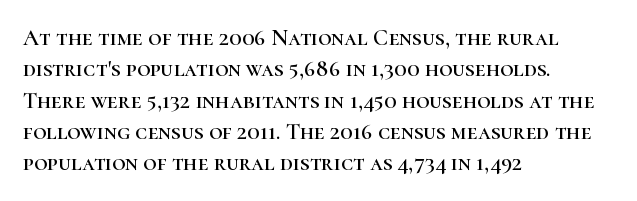
The image shows 23 px text type, upright; set left-aligned, normal line spacing (1.36x), normal letter spacing, not underlined.
